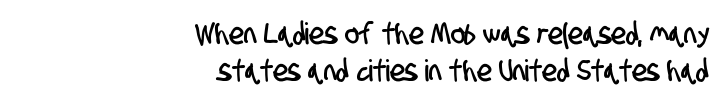
{"serif": "no", "width": "condensed", "stroke_contrast": "low", "x_height": "large", "monospaced": "no", "underline": "no", "align": "right", "line_spacing": "normal", "line_spacing_ratio": 1.25, "letter_spacing": "normal", "letter_spacing_em": 0.0, "glyph_px": 30}
